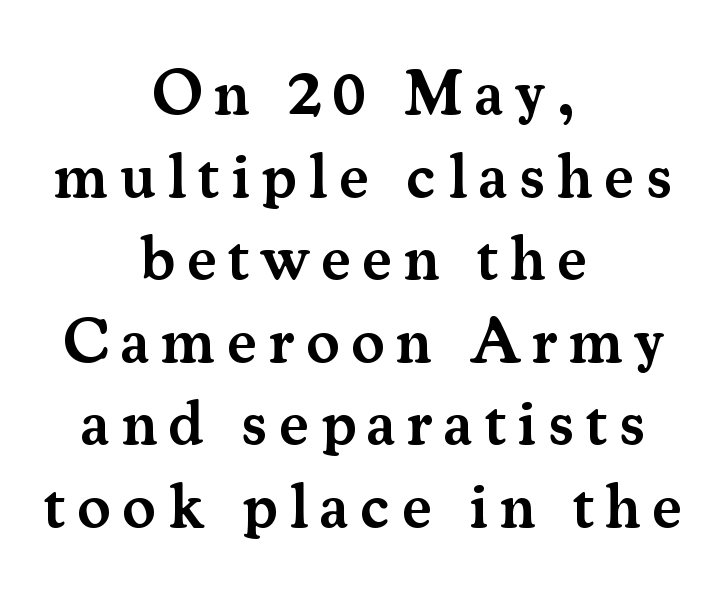
{"serif": "yes", "italic": "no", "bold": "semi", "weight": "semibold", "width": "normal", "stroke_contrast": "medium", "x_height": "small", "monospaced": "no", "underline": "no", "align": "center", "line_spacing": "normal", "line_spacing_ratio": 1.31, "glyph_px": 63}
